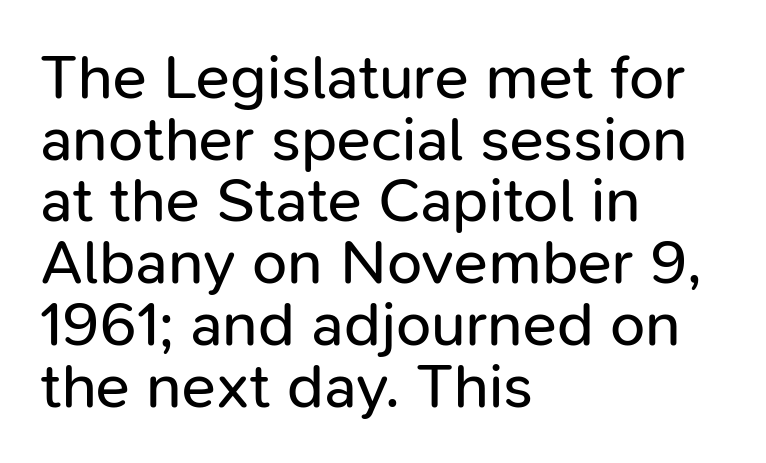
The image shows 63 px regular-weight sans-serif type, upright; set left-aligned, tight line spacing (0.98x), normal letter spacing, not underlined; low stroke contrast and a medium x-height.
